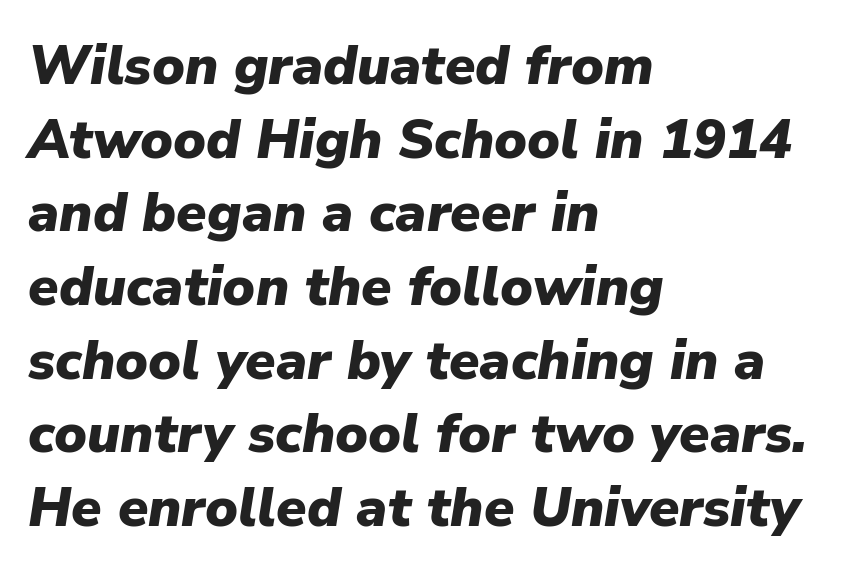
The image shows 55 px heavy type, italic (leaning right); set left-aligned, normal line spacing (1.34x), normal letter spacing, not underlined; low stroke contrast and a medium x-height.
